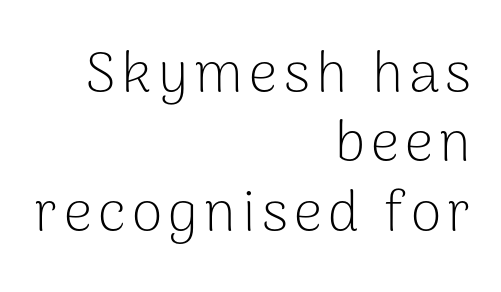
Q: Is the text bold? A: No.
Q: Is the text italic (slanted)? A: No, it is upright.
Q: Is the typeface a serif or a sans-serif typeface? A: Sans-serif.
Q: Is the text underlined? A: No.
Q: How is the paragraph aligned? A: Right-aligned.
Q: Width (condensed, normal, or wide)? A: Normal.
Q: Stroke contrast? A: Low.
Q: x-height? A: Medium.
Q: Monospaced? A: No.
